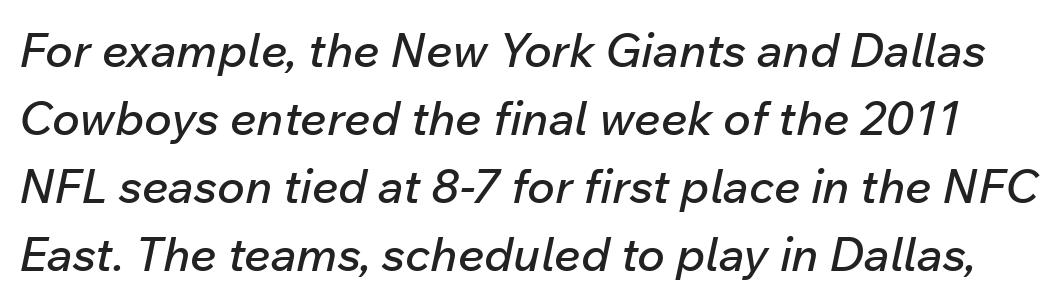
The image shows 47 px text type, italic (leaning right); set normal line spacing (1.45x), normal letter spacing, not underlined; low stroke contrast and a medium x-height.
